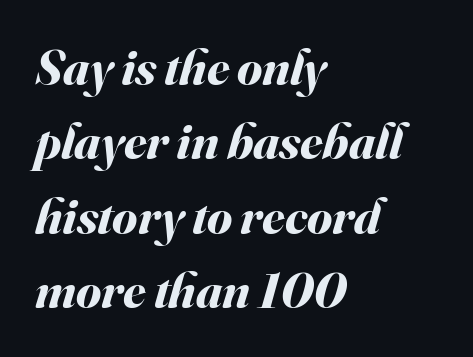
Q: Is the text bold? A: Yes.
Q: Is the text italic (slanted)? A: Yes, it leans right by about 16 degrees.
Q: Is the text underlined? A: No.
Q: How is the paragraph aligned? A: Left-aligned.
Q: Is the spacing between letters normal or unusually wide? A: Normal.
Q: Is the spacing between lines tight, normal or loose? A: Normal.
Q: Width (condensed, normal, or wide)? A: Normal.
Q: Stroke contrast? A: Medium.
Q: x-height? A: Small.
Q: Monospaced? A: No.
